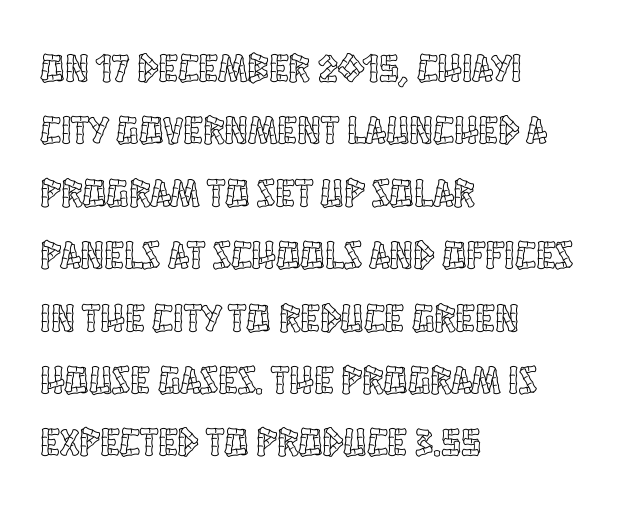
The image shows 40 px condensed type, upright; set left-aligned, normal line spacing (1.56x), normal letter spacing, not underlined; a large x-height.
